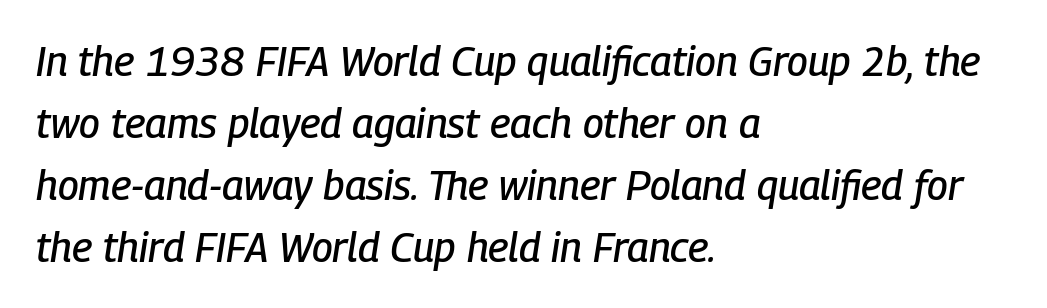
Q: Is the text italic (slanted)? A: Yes, it leans right by about 9 degrees.
Q: Is the text underlined? A: No.
Q: How is the paragraph aligned? A: Left-aligned.
Q: Is the spacing between letters normal or unusually wide? A: Normal.
Q: Is the spacing between lines tight, normal or loose? A: Normal.
Q: Width (condensed, normal, or wide)? A: Condensed.
Q: Stroke contrast? A: Low.
Q: x-height? A: Medium.
Q: Monospaced? A: No.
